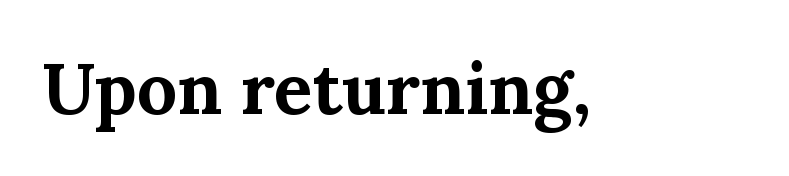
Q: Is the text bold? A: Yes.
Q: Is the text italic (slanted)? A: No, it is upright.
Q: Is the typeface a serif or a sans-serif typeface? A: Serif.
Q: Is the text underlined? A: No.
Q: Is the spacing between letters normal or unusually wide? A: Normal.
Q: Width (condensed, normal, or wide)? A: Normal.
Q: Stroke contrast? A: Medium.
Q: x-height? A: Medium.
Q: Monospaced? A: No.
